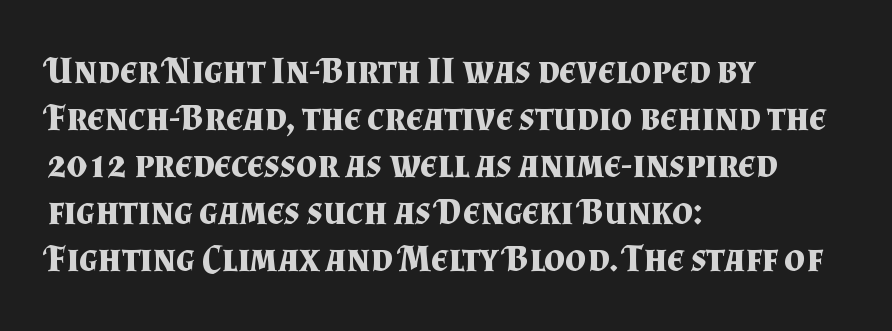
Honestly, there is no underline to notice here at all. What's the leading like? Ordinary, nothing unusual. These lines are rendered in a variable-pitch font. Observe the ordinary spacing: letters are neighbours, not strangers. Reading down the block, your eye returns to a fixed left position each line. Posture: upright roman.
